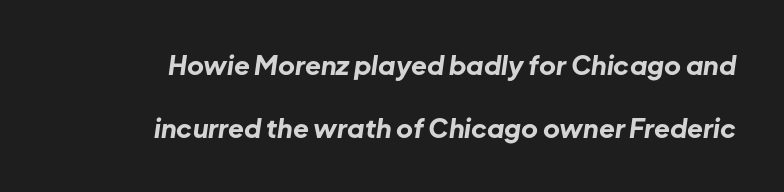
The rendering applies a slant to the glyphs. Teacher's note: observe the even right margin — that is flush-right alignment. Default kerning and tracking; the words read as compact shapes. Only glyphs here, with clear space below each row. The characters look thick and weighty, a clear bold. Reading down the column, the eye jumps a long way to each next line.
